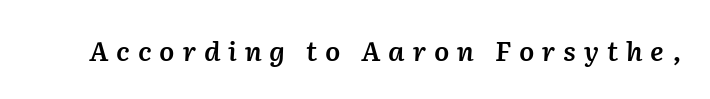
The image shows 27 px text type, italic (leaning right); set unusually wide letter spacing (+0.29 em), not underlined.
